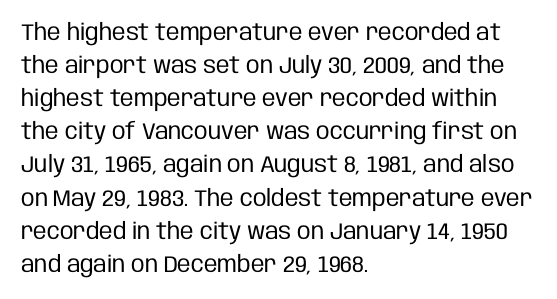
Q: Is the text bold? A: No.
Q: Is the text italic (slanted)? A: No, it is upright.
Q: Is the text underlined? A: No.
Q: How is the paragraph aligned? A: Left-aligned.
Q: Is the spacing between letters normal or unusually wide? A: Normal.
Q: Is the spacing between lines tight, normal or loose? A: Normal.
